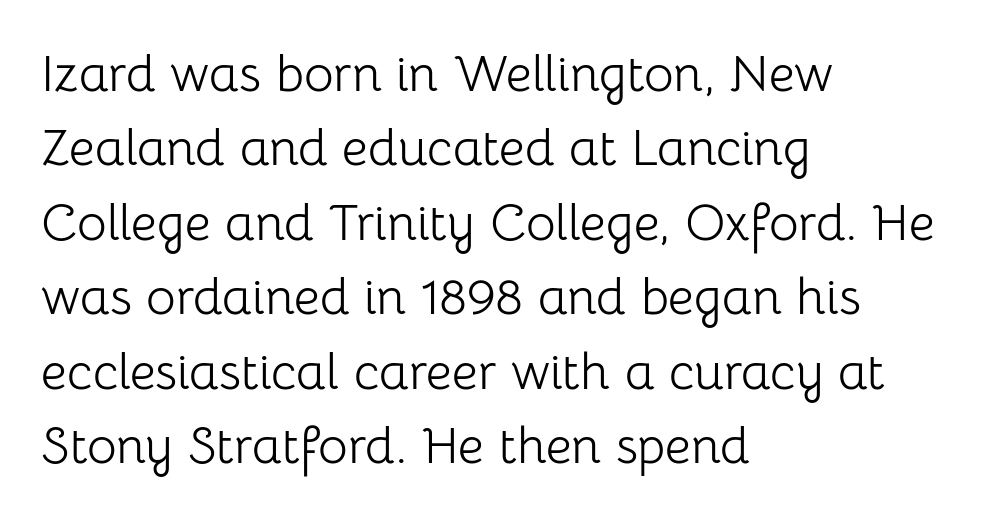
The rendering keeps characters at their native spacing. Vertically, the passage feels balanced, rows spaced as you'd expect. Observe the absence of serifs on each vertical stroke in this sample. Honestly, there is no underline to notice here at all. The setting favours the left margin, as ordinary paragraphs usually do. This is not heavy type; no bold has been used.
